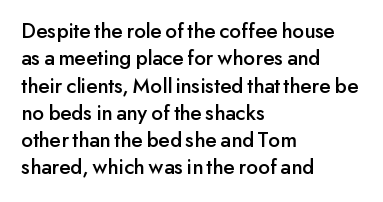
Q: Is the text italic (slanted)? A: No, it is upright.
Q: Is the text underlined? A: No.
Q: How is the paragraph aligned? A: Left-aligned.
Q: Is the spacing between letters normal or unusually wide? A: Normal.
